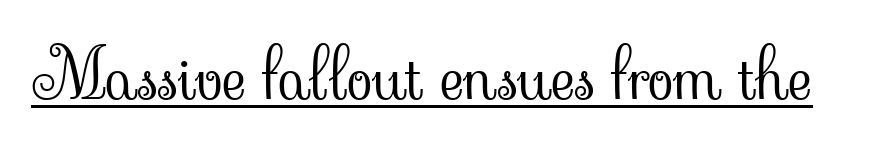
The typography opts for an upright posture over an oblique one. Does the type have serifs? Yes, each stem ends in a small foot. Emphasis is given by a line drawn under the lettering. Does extra space separate the letters? No, they use regular spacing. A light-to-regular cut is what we see here.
